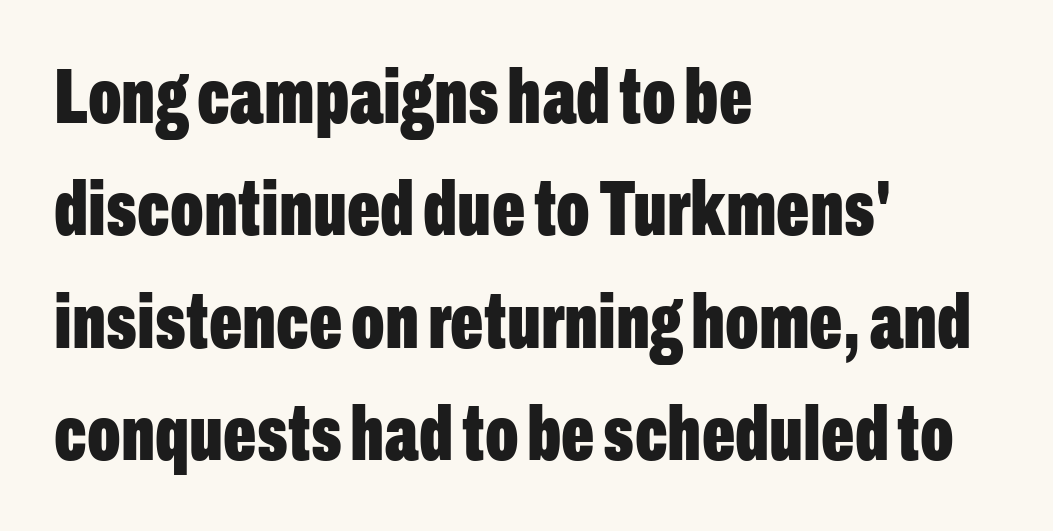
The image shows 78 px bold, condensed sans-serif type, upright; set left-aligned, normal line spacing (1.44x), normal letter spacing, not underlined; low stroke contrast and a medium x-height.
